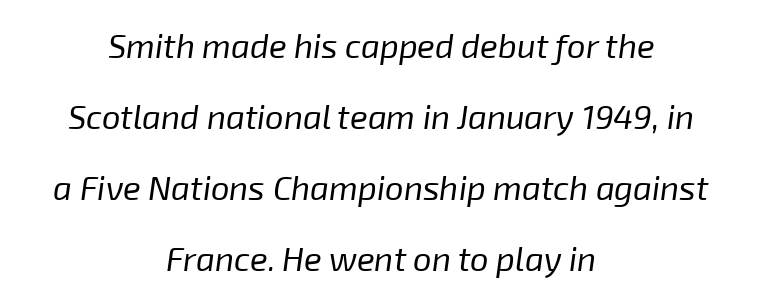
Decoration check: the copy has no underline. Whoever set this chose breathing room over compactness in the vertical rhythm. Horizontal alignment here is central, giving a formal, balanced look. On a weight scale, this lands at 450 or below. Looks like regular typesetting: each glyph gets only the width it needs.
